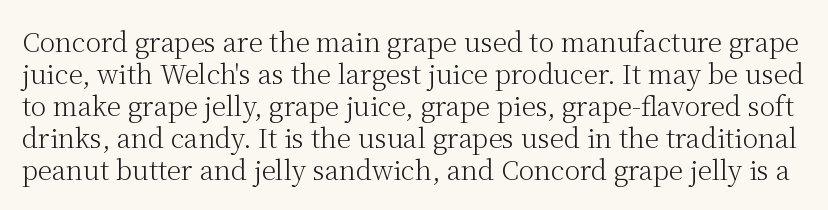
{"italic": "no", "bold": "no", "underline": "no", "line_spacing_ratio": 1.23, "letter_spacing": "normal", "letter_spacing_em": 0.0, "glyph_px": 26}
